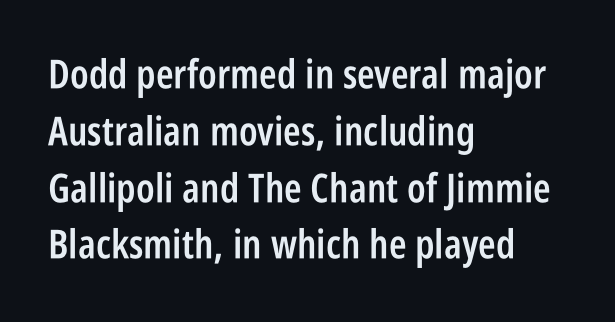
The image shows 40 px semibold, condensed sans-serif type, upright; set left-aligned, normal line spacing (1.42x), normal letter spacing, not underlined; low stroke contrast and a large x-height.
